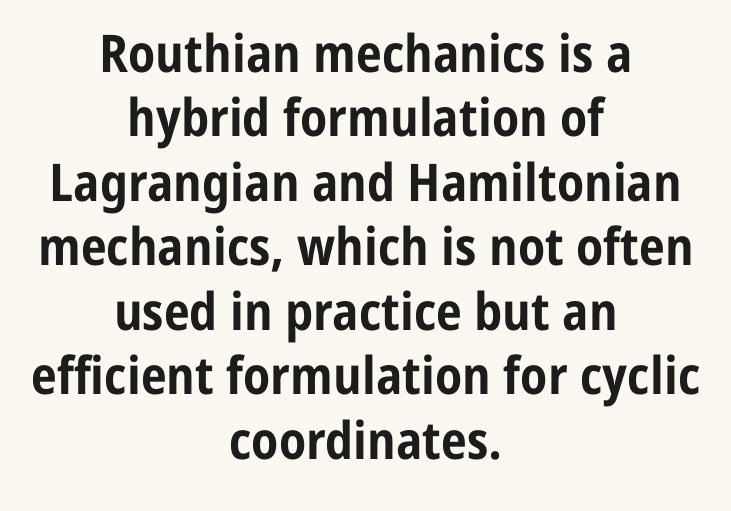
The image shows 52 px bold, condensed sans-serif type, upright; set centered, line spacing 1.24x, normal letter spacing, not underlined; low stroke contrast and a medium x-height.
